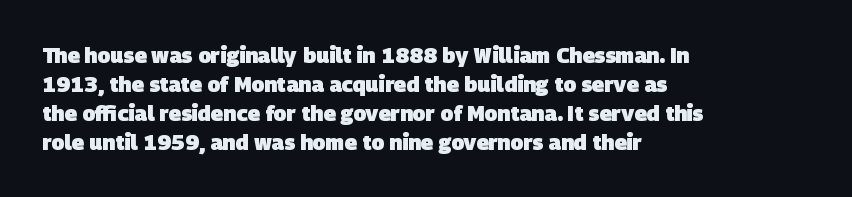
A clean baseline with only descenders dipping below it. The sample has been set heavy, in full bold. Evenly set lines give the paragraph a standard silhouette. This rendering leaves character spacing at its baseline value. Notice how the passage keeps a crisp vertical edge on the left only.
